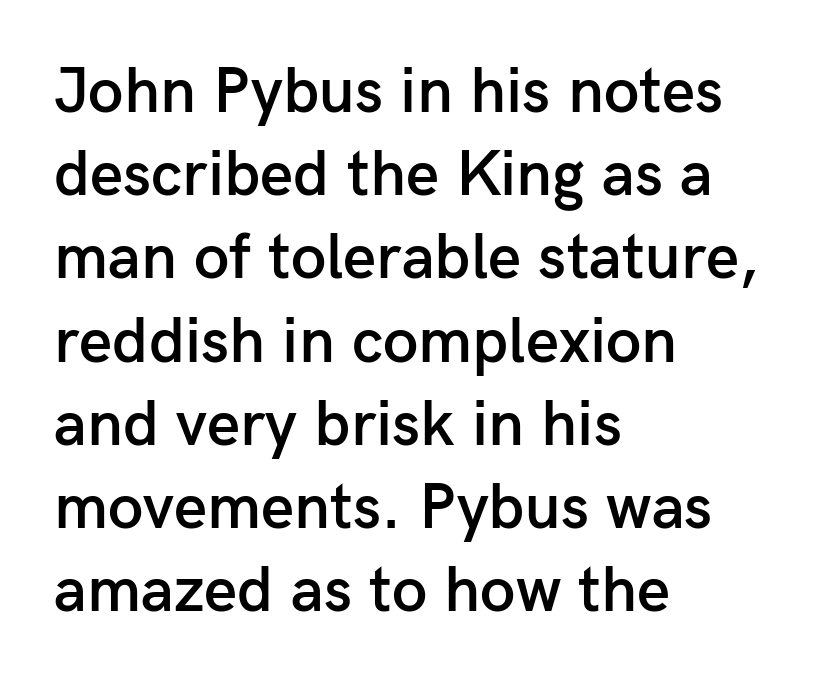
Quick note: not italic, upright. Reading down the column, the eye jumps a familiar distance to each next line. The space directly below the letters is spotless. The face used here is proportionally spaced, like ordinary book or web type.
